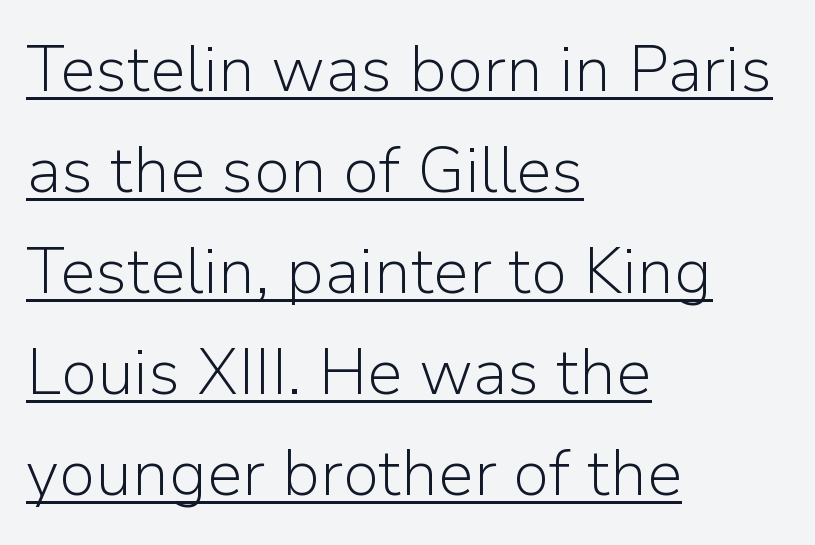
The image shows 64 px light sans-serif type, upright; set left-aligned, normal line spacing (1.58x), normal letter spacing, underlined; low stroke contrast and a medium x-height.
